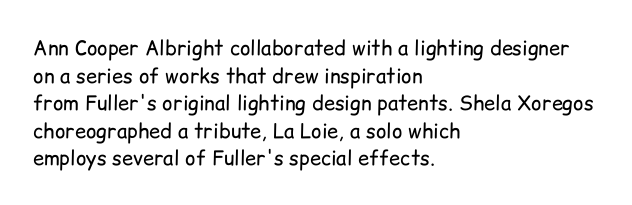
Q: Is the text bold? A: No.
Q: Is the text italic (slanted)? A: No, it is upright.
Q: Is the text underlined? A: No.
Q: How is the paragraph aligned? A: Left-aligned.
Q: Is the spacing between letters normal or unusually wide? A: Normal.
Q: Is the spacing between lines tight, normal or loose? A: Normal.
